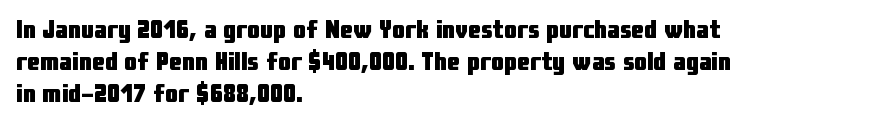
Alignment: flush left. A clean baseline with only descenders dipping below it. Vertical strokes here are truly vertical. Every letter is thick-stroked: bold, no question. A typesetter would call this zero additional tracking.
